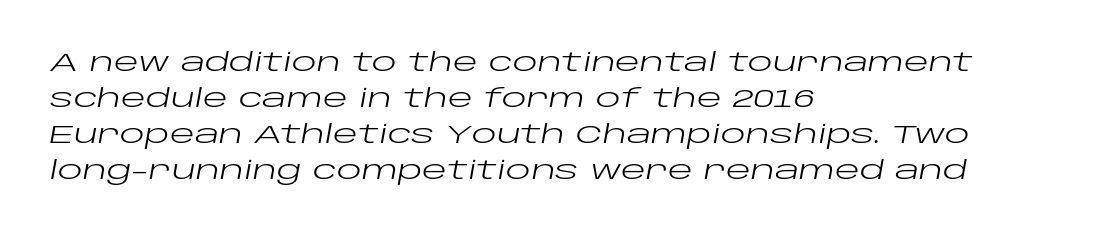
The image shows 26 px text type, italic (leaning right); set left-aligned, normal line spacing (1.39x), normal letter spacing, not underlined.
